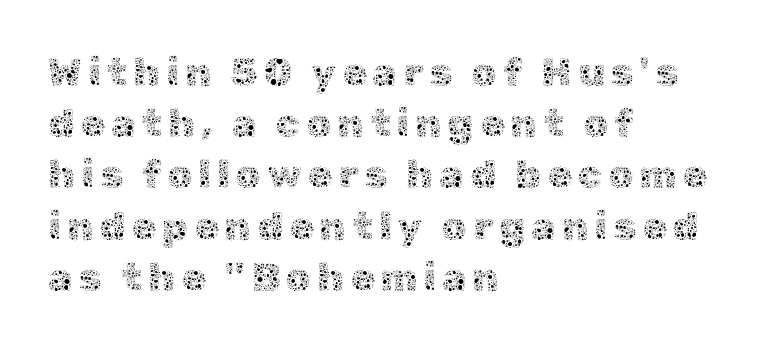
The image shows 40 px thin type, upright; set left-aligned, normal line spacing (1.28x), not underlined; a medium x-height.
